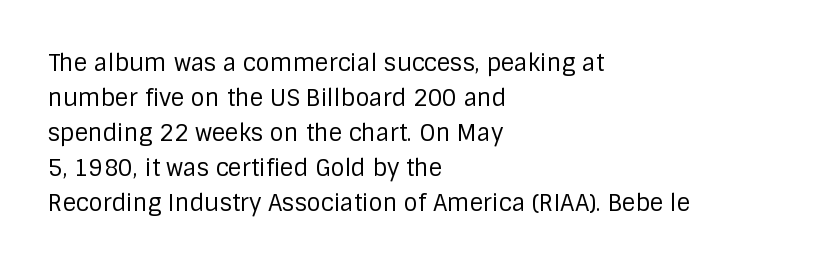
{"italic": "no", "bold": "no", "underline": "no", "align": "left", "line_spacing": "normal", "line_spacing_ratio": 1.52, "letter_spacing": "normal", "letter_spacing_em": 0.0, "glyph_px": 23}
